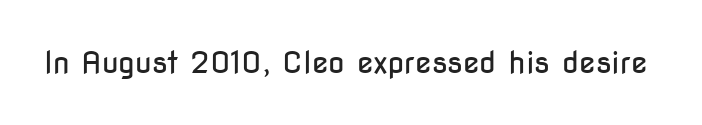
Q: Is the text bold? A: No.
Q: Is the text italic (slanted)? A: No, it is upright.
Q: Is the typeface a serif or a sans-serif typeface? A: Sans-serif.
Q: Is the text underlined? A: No.
Q: Is the spacing between letters normal or unusually wide? A: Normal.
Q: Width (condensed, normal, or wide)? A: Condensed.
Q: Stroke contrast? A: Low.
Q: x-height? A: Medium.
Q: Monospaced? A: No.
